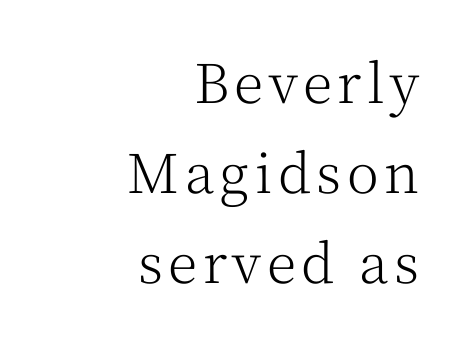
Q: Is the text bold? A: No.
Q: Is the text italic (slanted)? A: No, it is upright.
Q: Is the typeface a serif or a sans-serif typeface? A: Serif.
Q: Is the text underlined? A: No.
Q: How is the paragraph aligned? A: Right-aligned.
Q: Is the spacing between lines tight, normal or loose? A: Normal.
Q: Width (condensed, normal, or wide)? A: Normal.
Q: Stroke contrast? A: Medium.
Q: x-height? A: Medium.
Q: Monospaced? A: No.
